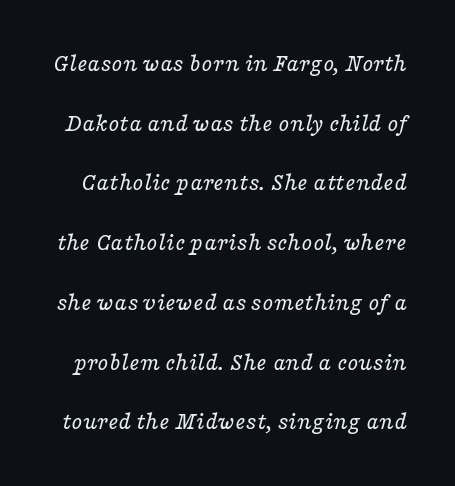
The image shows 25 px text type, italic (leaning right); set loose line spacing (2.39x), normal letter spacing, not underlined.
